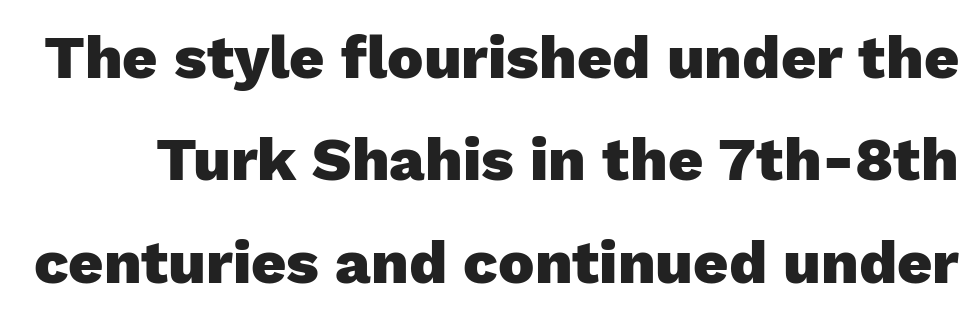
The space between consecutive lines is moderate. Heavy, bold letterforms. Varying glyph widths throughout — classic text-font behaviour. The passage shown has conventional tracking throughout. A clean baseline with only descenders dipping below it.
